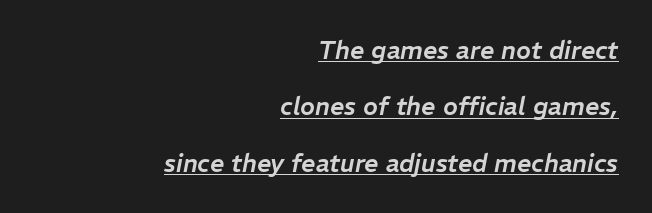
The whole block is typeset with a tilt. This sample carries an underscore along the baseline area. Leading is clearly above the norm, producing a sparse column. This rendering leaves character spacing at its baseline value. Layout note: lines flush right.
